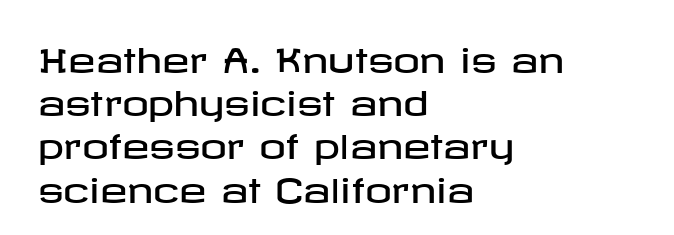
This is sans-serif lettering, the kind often seen on screens and signage. Spacing between characters is what you'd get straight out of the box. Is the block centered? No — it sits flush against the left margin. The specimen omits any rule beneath the text block's lines.
